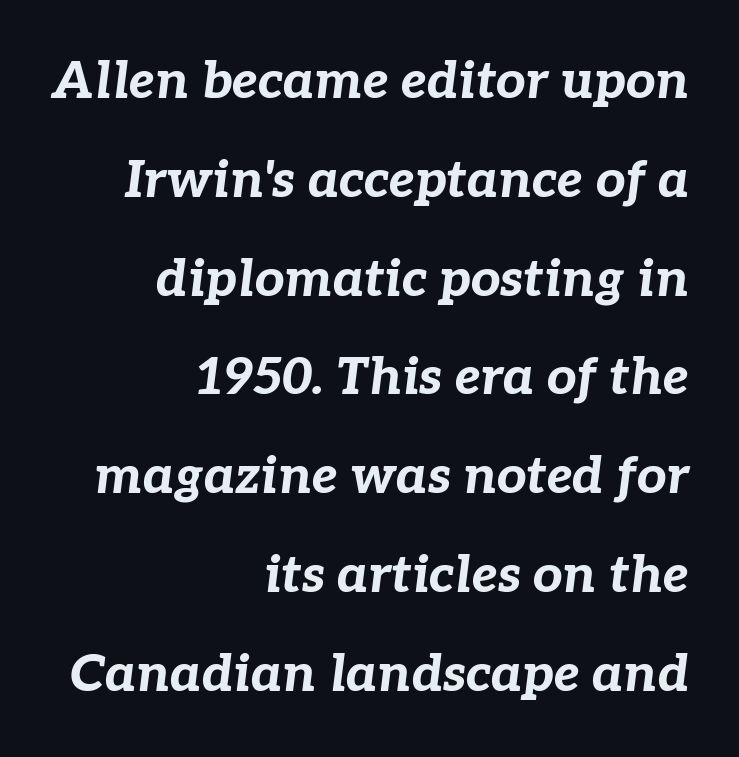
Q: Is the text bold? A: Yes.
Q: Is the text italic (slanted)? A: Yes, it leans right by about 7 degrees.
Q: Is the text underlined? A: No.
Q: How is the paragraph aligned? A: Right-aligned.
Q: Is the spacing between letters normal or unusually wide? A: Normal.
Q: Is the spacing between lines tight, normal or loose? A: Loose.
Q: Width (condensed, normal, or wide)? A: Normal.
Q: Stroke contrast? A: Low.
Q: x-height? A: Medium.
Q: Monospaced? A: No.
